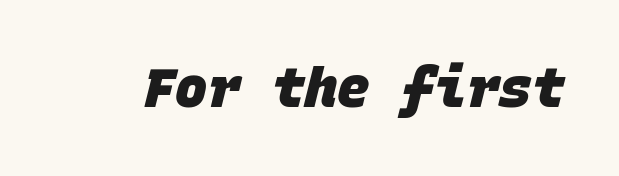
The glyphs have the mass of a bold cut. Type without underlining. A typesetter would call this zero additional tracking. The font family rendered here belongs to the sans-serif group. The rendering uses typewriter-style spacing with identical character cells.
